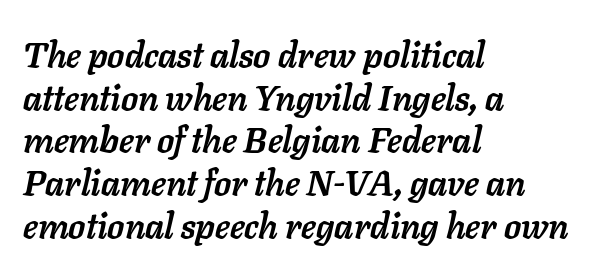
{"italic": "yes", "lean": "right", "slant_degrees": 11, "bold": "yes", "weight": "semibold", "width": "normal", "stroke_contrast": "low", "x_height": "medium", "monospaced": "no", "underline": "no", "align": "left", "line_spacing_ratio": 1.22, "letter_spacing": "normal", "letter_spacing_em": 0.0, "glyph_px": 35}
